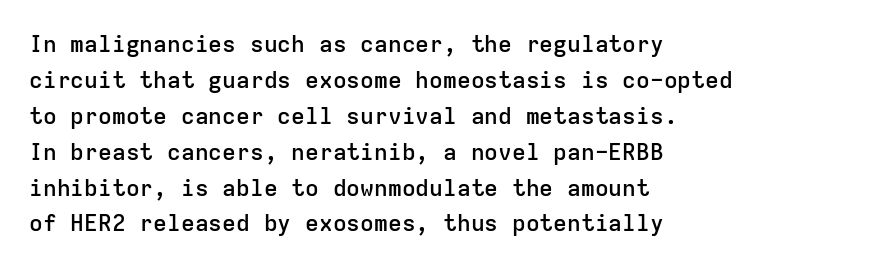
Visually the block forms a straight wall on the left and a jagged coastline on the right. Bold? Not quite — semibold, heavier than regular but stopping short. Horizontal bands of white between lines are of average thickness. Inter-character spacing is left at the font's built-in metrics.
